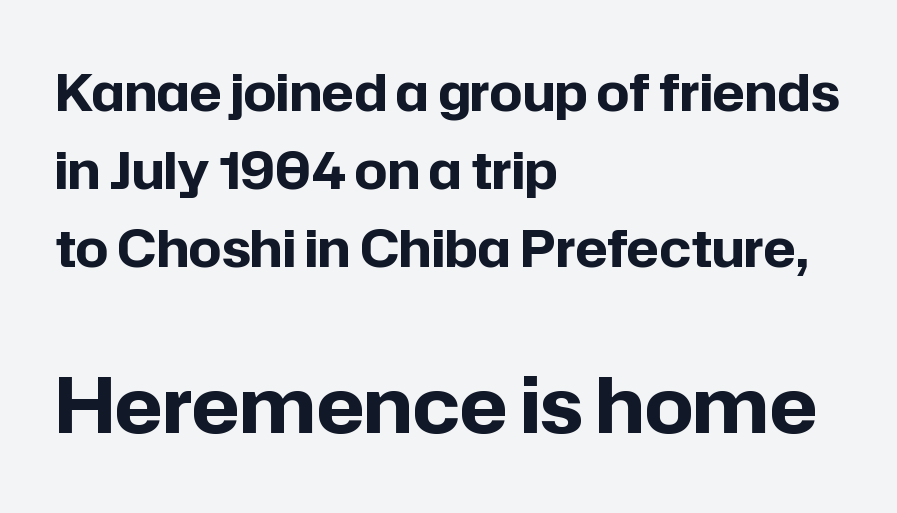
Q: Is the text bold? A: Yes.
Q: Is the text italic (slanted)? A: No, it is upright.
Q: Is the typeface a serif or a sans-serif typeface? A: Sans-serif.
Q: Is the text underlined? A: No.
Q: How is the paragraph aligned? A: Left-aligned.
Q: Is the spacing between letters normal or unusually wide? A: Normal.
Q: Is the spacing between lines tight, normal or loose? A: Normal.
Q: Which block of text is set in a larger size, the first (top) or the second (bottom)? A: The second (bottom) one.
Q: Width (condensed, normal, or wide)? A: Normal.
Q: Stroke contrast? A: Low.
Q: x-height? A: Medium.
Q: Monospaced? A: No.
